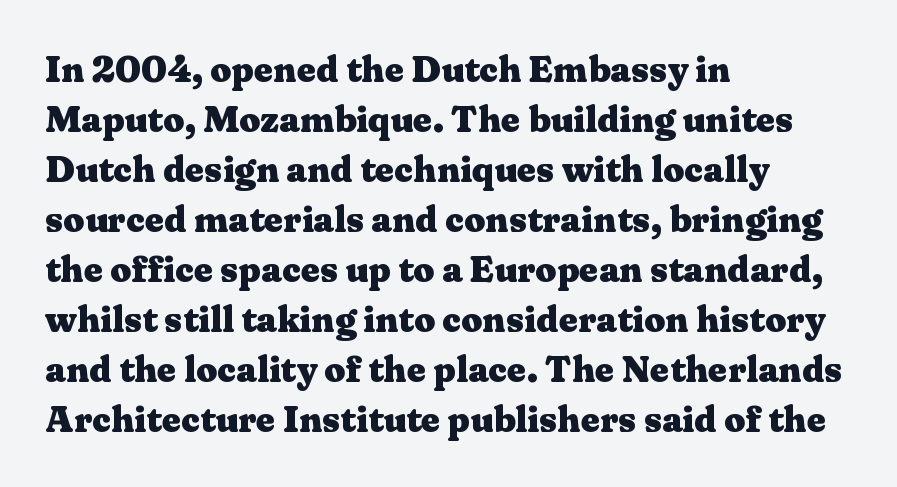
The image shows 37 px heavy, wide serif type, upright; set left-aligned, normal line spacing (1.35x), normal letter spacing, not underlined; medium stroke contrast and a medium x-height.
